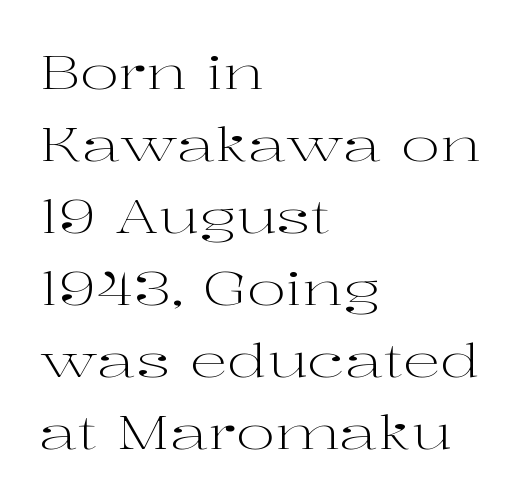
Lines of text with bare space underneath. Serifs: yes, visible at the terminals of the letterforms. Reading down the block, your eye returns to a fixed left position each line. No italicization has been applied; the sample stays upright. Caption: standard tracking, unaltered.
